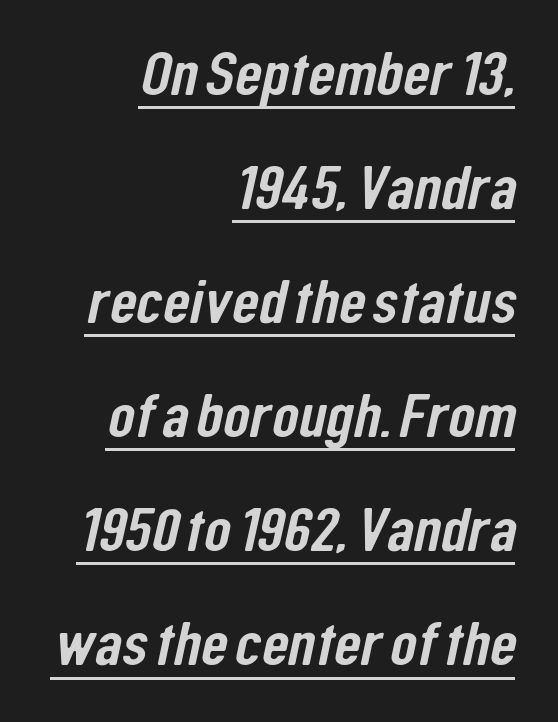
The words here are underlined. The passage shown is typeset with a sans-serif family. The horizontal fit of the characters is conventional and even. Is this a fixed-width face? No — the glyphs have proportional, varying widths. Caption: multi-line text, flush right, ragged left.
